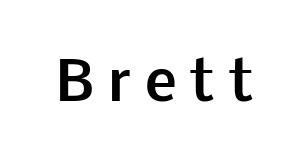
The image shows 54 px bold sans-serif type, upright; set unusually wide letter spacing (+0.26 em), not underlined; low stroke contrast and a medium x-height.
